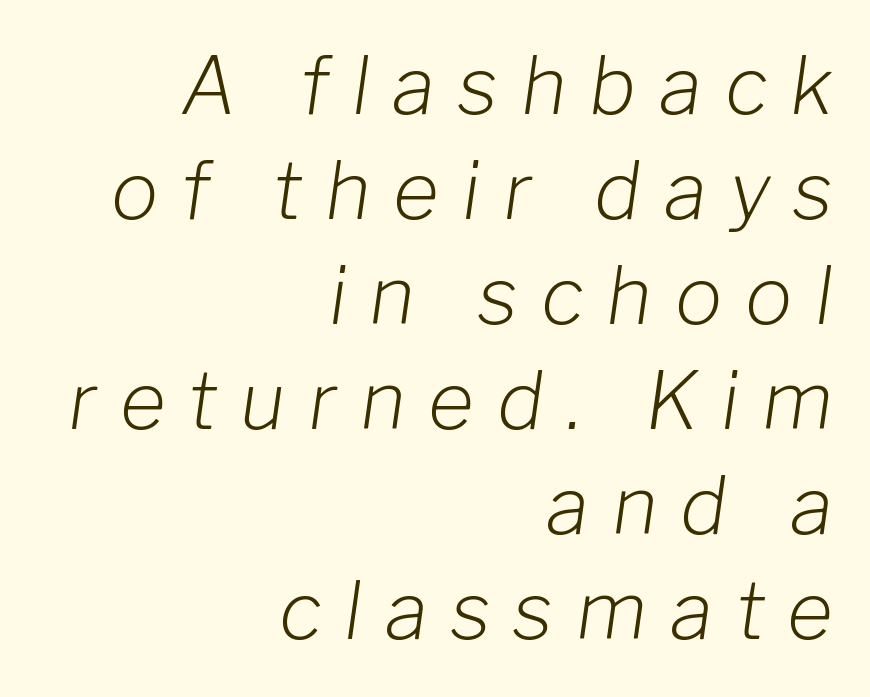
Q: Is the text bold? A: No.
Q: Is the text italic (slanted)? A: Yes, it leans right by about 8 degrees.
Q: Is the text underlined? A: No.
Q: How is the paragraph aligned? A: Right-aligned.
Q: Is the spacing between letters normal or unusually wide? A: Unusually wide.
Q: Is the spacing between lines tight, normal or loose? A: Normal.
Q: Width (condensed, normal, or wide)? A: Normal.
Q: Stroke contrast? A: Low.
Q: x-height? A: Medium.
Q: Monospaced? A: No.
